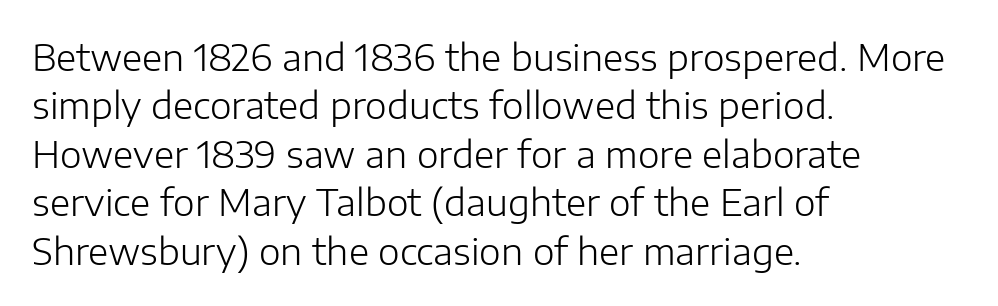
This is the regular roman posture of the typeface. Counters stay open thanks to moderate or lighter strokes. Anything drawn beneath the words? Only blank space. One-word summary of the alignment: left.
